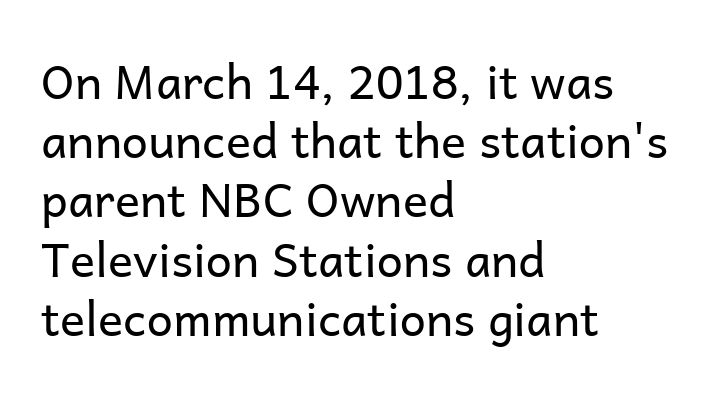
Standard letterfit; no display-style spreading of the glyphs. Type style note: lacks serifs. A quiet, ordinary-to-light weight characterises the typeface. The letters advance in unequal steps, a hallmark of proportional type. Beneath every word, the page is bare.
